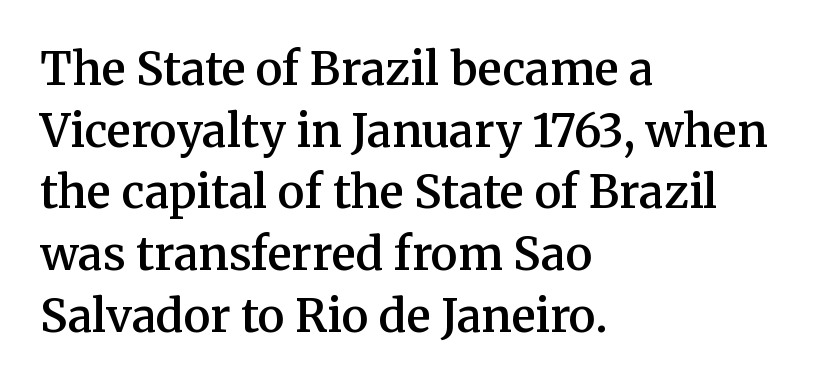
Q: Is the text bold? A: Semi-bold.
Q: Is the text italic (slanted)? A: No, it is upright.
Q: Is the typeface a serif or a sans-serif typeface? A: Serif.
Q: Is the text underlined? A: No.
Q: How is the paragraph aligned? A: Left-aligned.
Q: Is the spacing between letters normal or unusually wide? A: Normal.
Q: Is the spacing between lines tight, normal or loose? A: Normal.
Q: Width (condensed, normal, or wide)? A: Normal.
Q: Stroke contrast? A: Medium.
Q: x-height? A: Medium.
Q: Monospaced? A: No.
